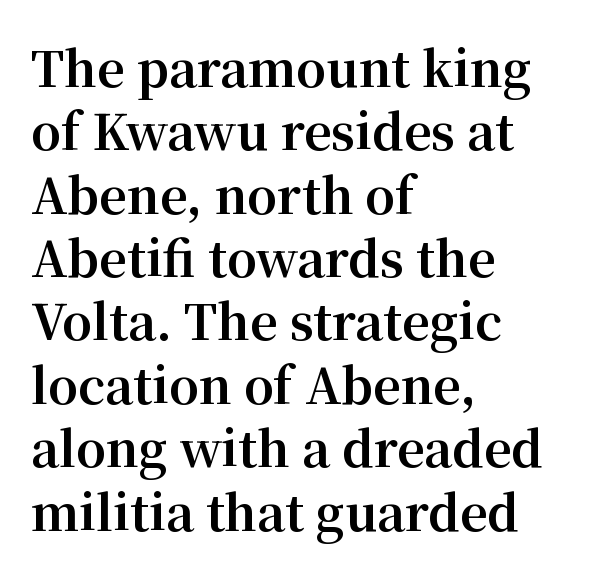
These lines are composed in type with serifs. Is the block centered? No — it sits flush against the left margin. The line-height multiplier appears to be the usual default. Nothing unusual about the tracking: characters are spaced as the font intends.
